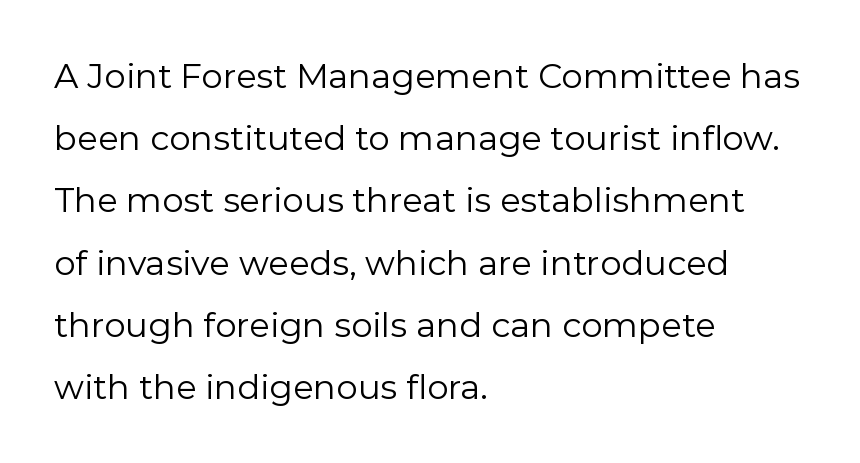
{"serif": "no", "italic": "no", "bold": "no", "weight": "regular", "width": "normal", "stroke_contrast": "low", "x_height": "medium", "monospaced": "no", "underline": "no", "align": "left", "line_spacing_ratio": 1.83, "letter_spacing": "normal", "letter_spacing_em": 0.0, "glyph_px": 34}
